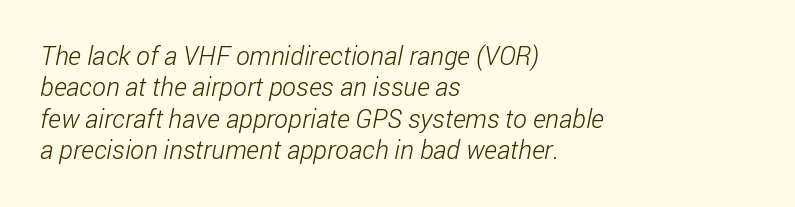
The baseline area is clear. In CSS terms this would be text-align: left. Each word holds together tightly as a unit, with standard inter-letter gaps. Letters have the restrained weight of plain body copy at most.
